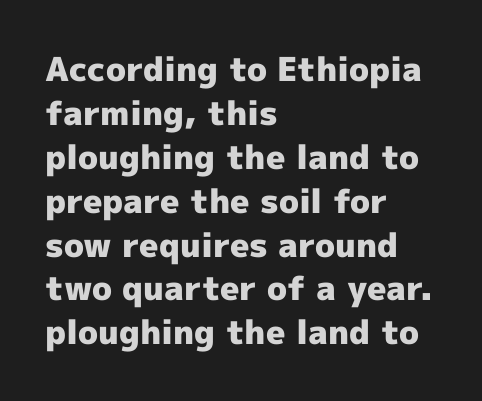
The image shows 33 px heavy sans-serif type, upright; set left-aligned, normal line spacing (1.33x), normal letter spacing, not underlined; a medium x-height.
